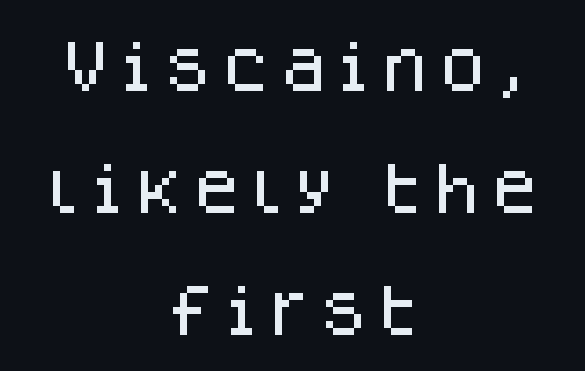
The image shows 56 px sans-serif type, upright; set centered, loose line spacing (2.18x), not underlined; low stroke contrast and a large x-height.
